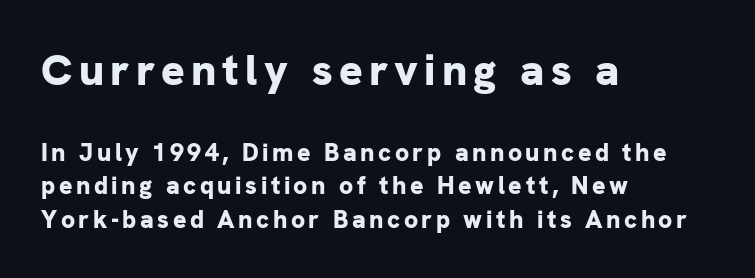
Q: Is the text bold? A: Yes.
Q: Is the text italic (slanted)? A: No, it is upright.
Q: Is the typeface a serif or a sans-serif typeface? A: Sans-serif.
Q: Is the text underlined? A: No.
Q: How is the paragraph aligned? A: Left-aligned.
Q: Is the spacing between lines tight, normal or loose? A: Normal.
Q: Which block of text is set in a larger size, the first (top) or the second (bottom)? A: The first (top) one.
Q: Width (condensed, normal, or wide)? A: Normal.
Q: Stroke contrast? A: Low.
Q: x-height? A: Medium.
Q: Monospaced? A: No.
